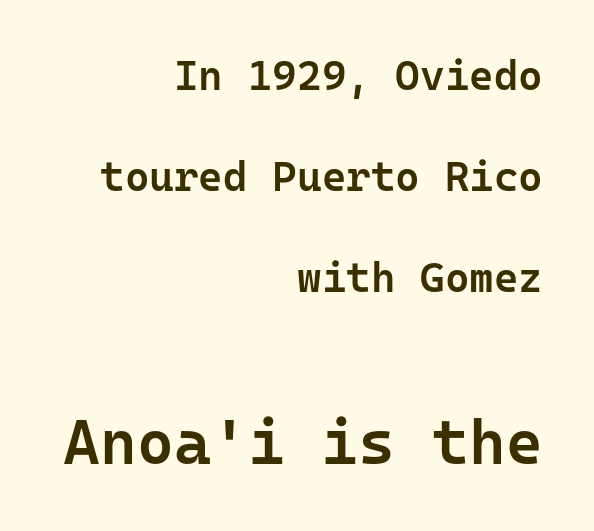
Q: Is the text bold? A: Semi-bold.
Q: Is the text italic (slanted)? A: No, it is upright.
Q: Is the typeface a serif or a sans-serif typeface? A: Sans-serif.
Q: Is the text underlined? A: No.
Q: How is the paragraph aligned? A: Right-aligned.
Q: Is the spacing between letters normal or unusually wide? A: Normal.
Q: Is the spacing between lines tight, normal or loose? A: Loose.
Q: Which block of text is set in a larger size, the first (top) or the second (bottom)? A: The second (bottom) one.
Q: Width (condensed, normal, or wide)? A: Normal.
Q: Stroke contrast? A: Low.
Q: x-height? A: Medium.
Q: Monospaced? A: Yes.
